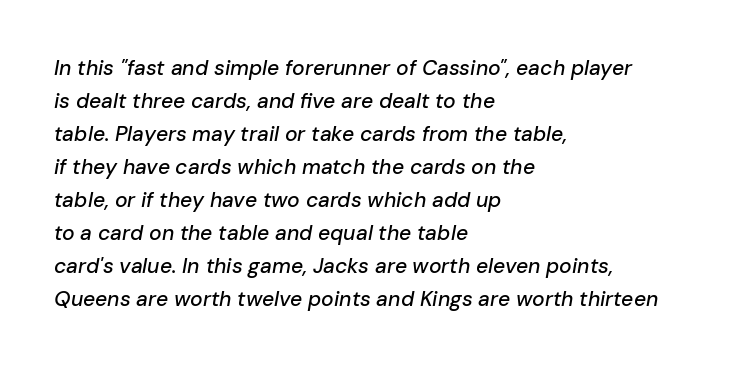
{"italic": "yes", "lean": "right", "slant_degrees": 10, "underline": "no", "align": "left", "line_spacing": "normal", "line_spacing_ratio": 1.57, "letter_spacing": "normal", "letter_spacing_em": 0.0, "glyph_px": 21}
